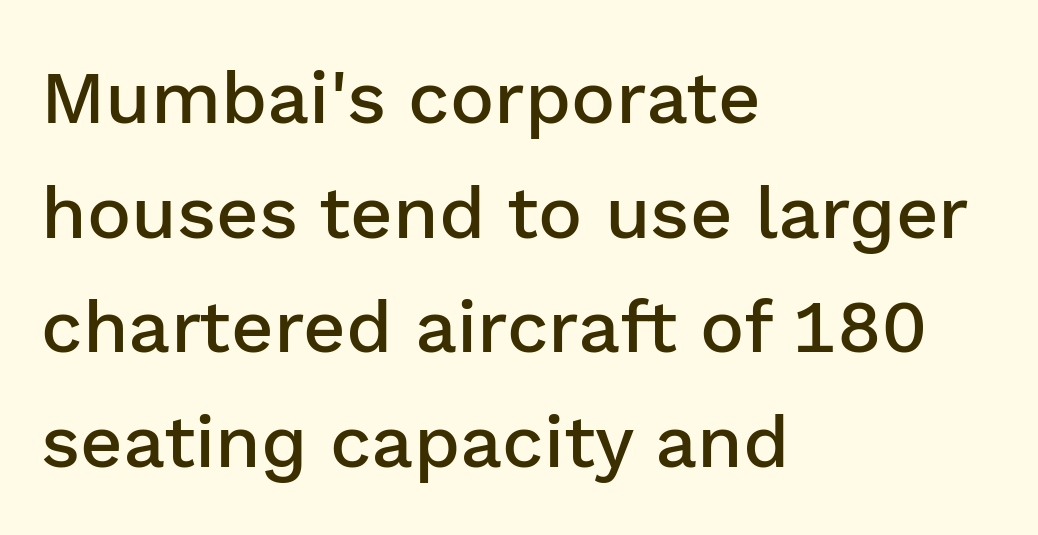
{"serif": "no", "italic": "no", "bold": "semi", "weight": "semibold", "width": "normal", "stroke_contrast": "low", "x_height": "medium", "monospaced": "no", "underline": "no", "align": "left", "line_spacing": "normal", "line_spacing_ratio": 1.55, "letter_spacing": "normal", "letter_spacing_em": 0.0, "glyph_px": 74}
